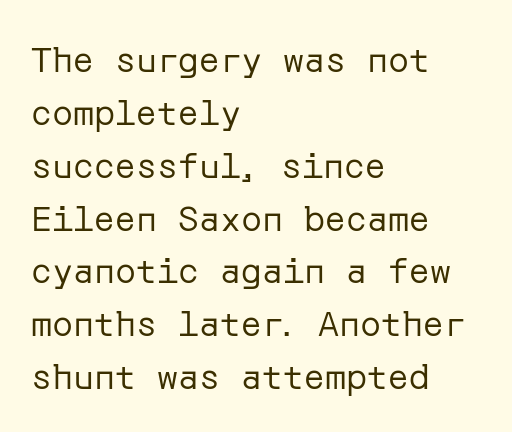
Grotesque or geometric, the face here clearly has no serifs. Where is the straight margin? On the left. How are the letters spaced? Ordinarily, with no added tracking. Letters have the restrained weight of plain body copy at most. Ascenders rise straight up at ninety degrees.
